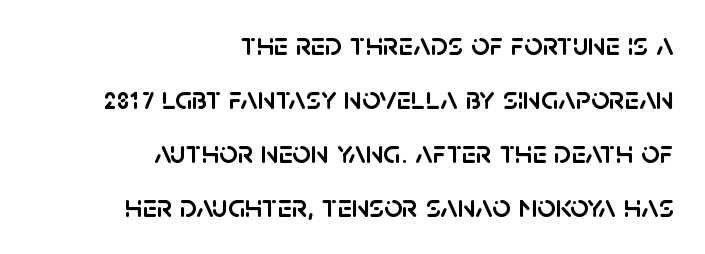
Q: Is the text italic (slanted)? A: No, it is upright.
Q: Is the typeface a serif or a sans-serif typeface? A: Sans-serif.
Q: Is the text underlined? A: No.
Q: How is the paragraph aligned? A: Right-aligned.
Q: Is the spacing between letters normal or unusually wide? A: Normal.
Q: Is the spacing between lines tight, normal or loose? A: Normal.
Q: Width (condensed, normal, or wide)? A: Normal.
Q: Stroke contrast? A: Low.
Q: x-height? A: Large.
Q: Monospaced? A: No.
